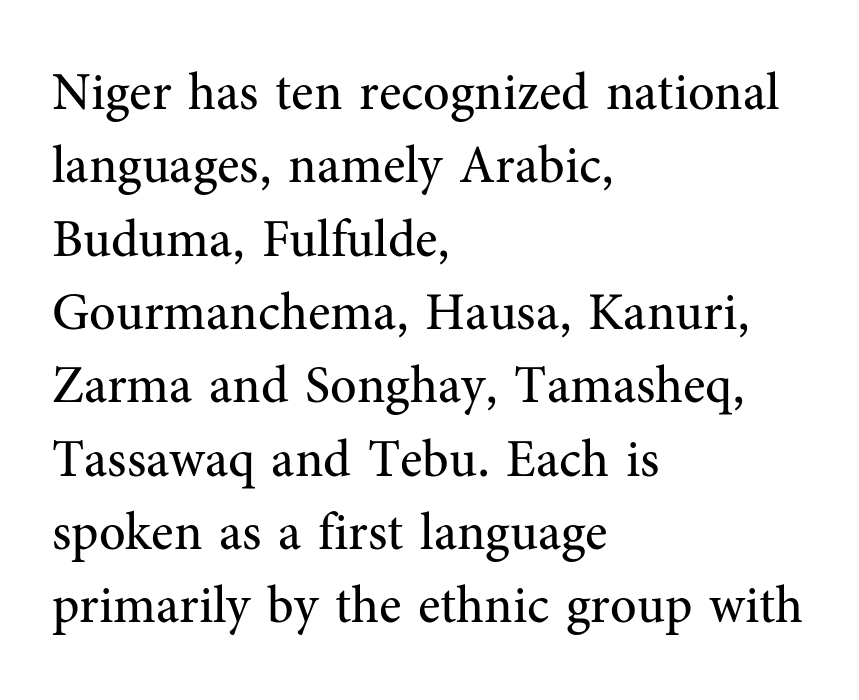
Looks like regular typesetting: each glyph gets only the width it needs. The font's upright variant was chosen for this text. Are there feet on the stems? There are — it's a serif. The text block is weighted toward the left margin, trailing off unevenly rightward. The tracking reads as untouched default to a designer's eye.
